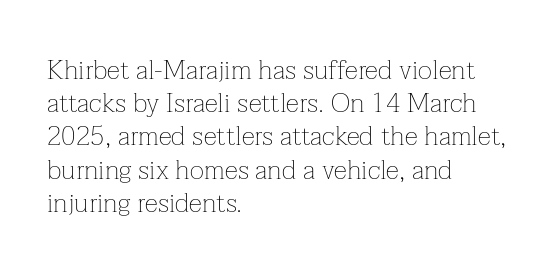
Q: Is the text bold? A: No.
Q: Is the text italic (slanted)? A: No, it is upright.
Q: Is the text underlined? A: No.
Q: How is the paragraph aligned? A: Left-aligned.
Q: Is the spacing between letters normal or unusually wide? A: Normal.
